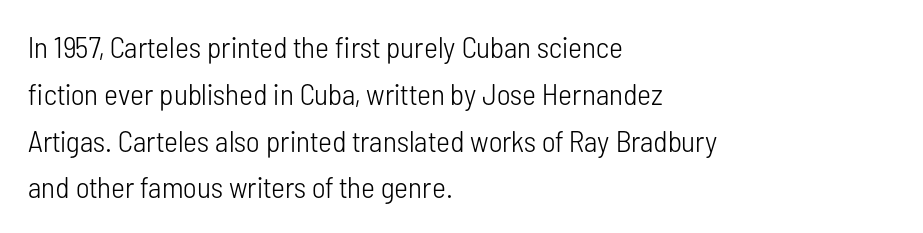
The image shows 30 px light, condensed sans-serif type, upright; set left-aligned, normal line spacing (1.56x), normal letter spacing, not underlined; low stroke contrast and a medium x-height.
